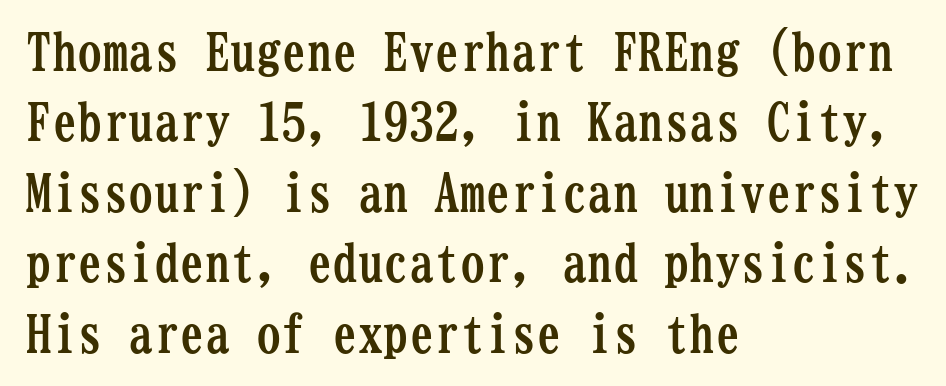
{"serif": "yes", "italic": "no", "bold": "yes", "weight": "semibold", "width": "condensed", "stroke_contrast": "low", "x_height": "medium", "monospaced": "yes", "underline": "no", "align": "left", "line_spacing": "normal", "line_spacing_ratio": 1.38, "letter_spacing": "normal", "letter_spacing_em": 0.0, "glyph_px": 51}
